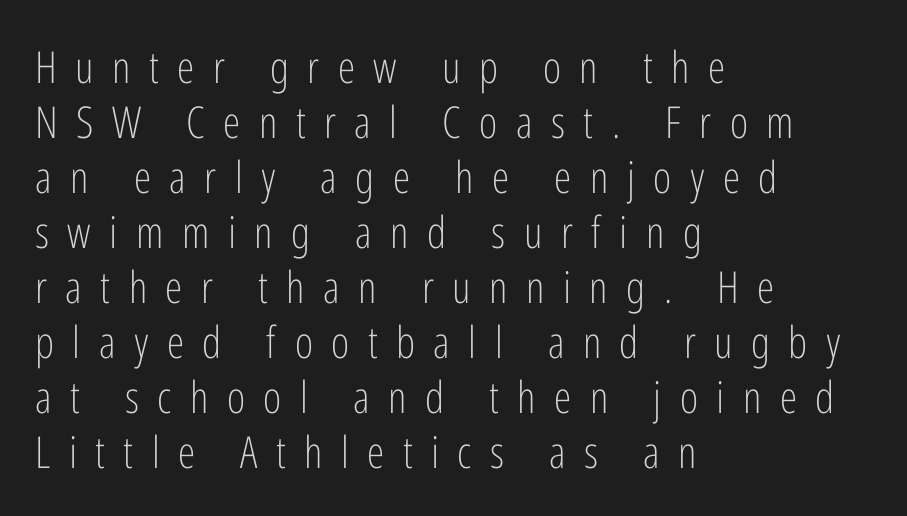
The image shows 44 px light, condensed sans-serif type, upright; set left-aligned, normal line spacing (1.25x), unusually wide letter spacing (+0.42 em), not underlined; low stroke contrast and a medium x-height.
